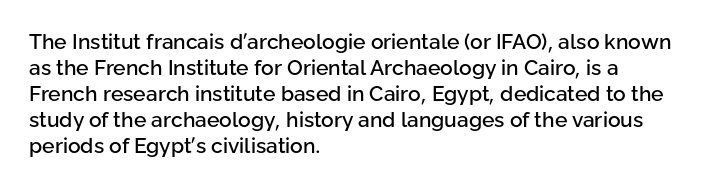
The image shows 21 px text type, upright; set left-aligned, line spacing 1.24x, normal letter spacing, not underlined.
